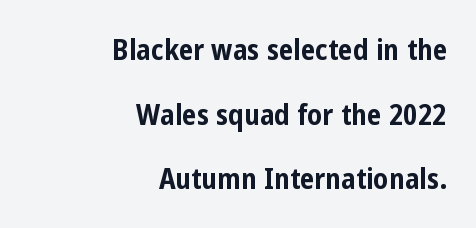
{"serif": "no", "italic": "no", "bold": "yes", "weight": "bold", "width": "condensed", "stroke_contrast": "low", "x_height": "medium", "monospaced": "no", "underline": "no", "align": "right", "line_spacing": "loose", "line_spacing_ratio": 2.23, "letter_spacing": "normal", "letter_spacing_em": 0.0, "glyph_px": 29}
